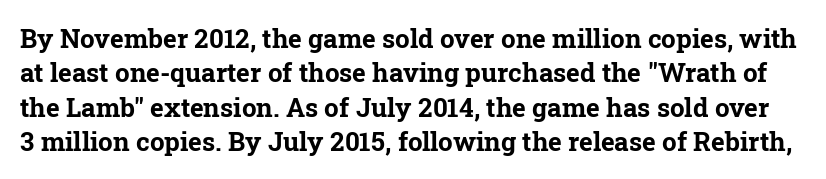
The image shows 26 px bold type, upright; set normal line spacing (1.32x), normal letter spacing, not underlined.
